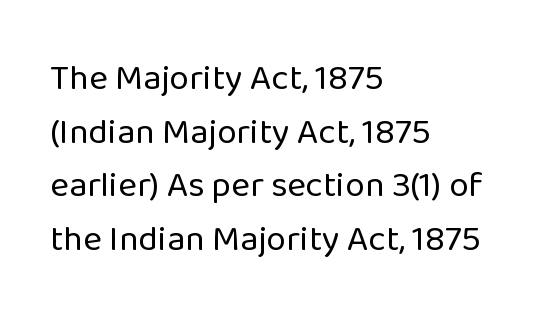
The image shows 36 px regular-weight sans-serif type, upright; set left-aligned, normal line spacing (1.49x), normal letter spacing, not underlined; low stroke contrast and a medium x-height.
